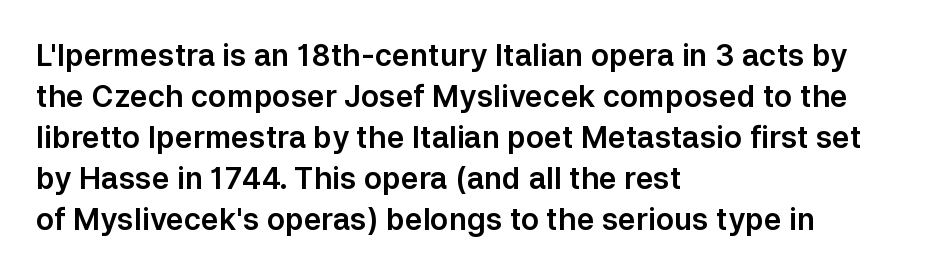
The image shows 30 px sans-serif type, upright; set left-aligned, normal line spacing (1.37x), normal letter spacing, not underlined; low stroke contrast and a medium x-height.
